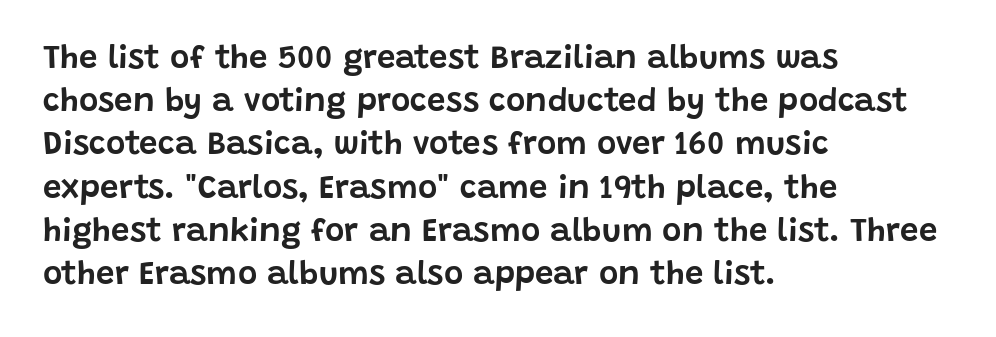
The image shows 33 px sans-serif type, upright; set left-aligned, normal line spacing (1.31x), normal letter spacing, not underlined; low stroke contrast and a large x-height.
